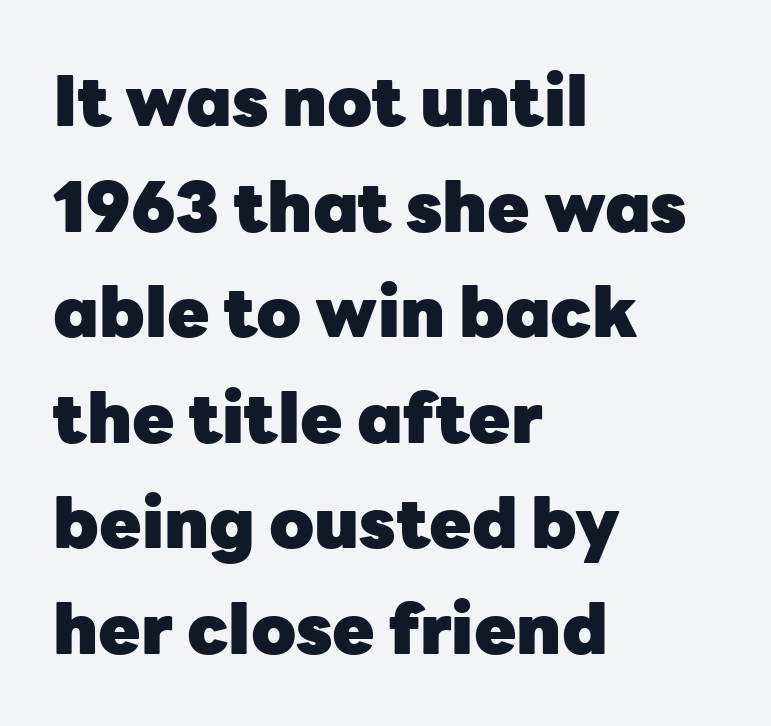
Horizontally, the lines are justified to the leading edge only. The face used here has the dense, thick strokes of a bold. Looks like regular typesetting: each glyph gets only the width it needs. A typesetter would label this face a sans. Between one letter and the next there's only the usual sliver of space.
